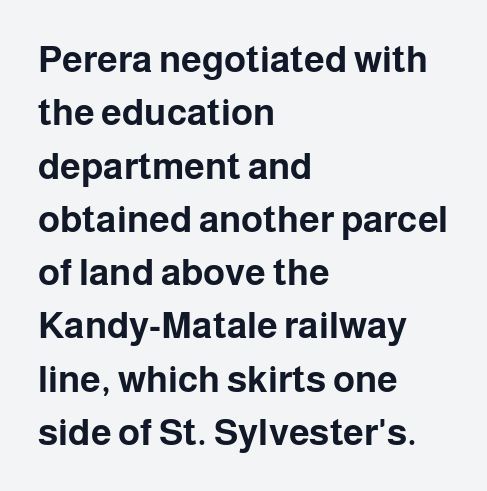
The face used here has the dense, thick strokes of a bold. Check under the words: just untouched page. Caption: multi-line text, flush left, ragged right. The face used here is rendered with its standard letterfit. Spacing verdict: proportional, widths tailored to each character.
